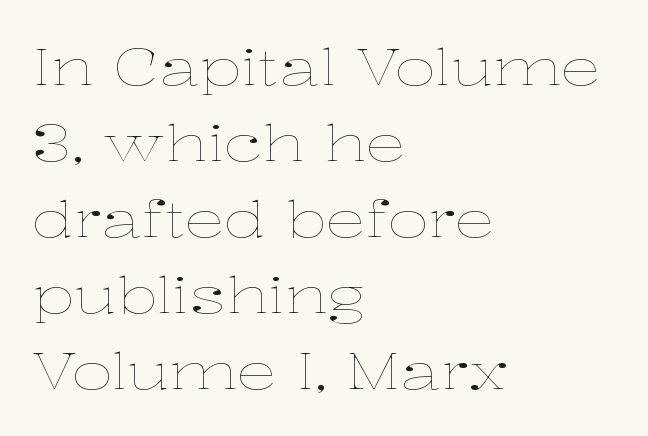
The image shows 50 px thin, wide type, upright; set left-aligned, normal line spacing (1.52x), normal letter spacing, not underlined; low stroke contrast and a medium x-height.
